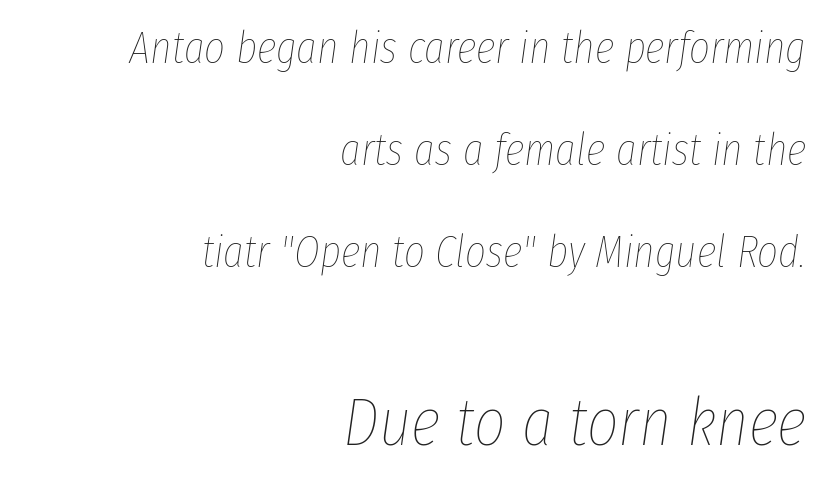
The image shows 68 px thin, condensed type, italic (leaning right); set right-aligned, loose line spacing (2.27x), normal letter spacing, not underlined; the second (bottom) block is 1.51x larger; low stroke contrast and a medium x-height.
